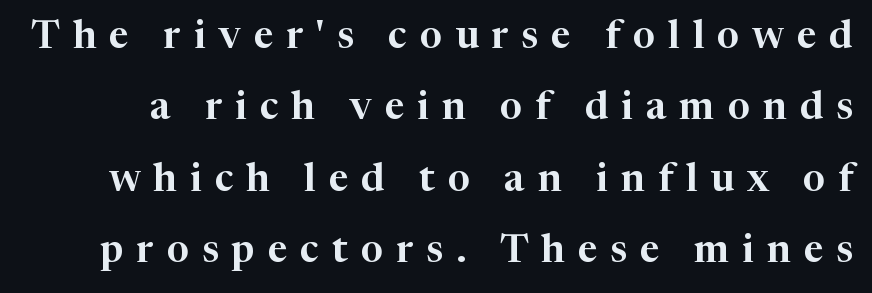
{"serif": "yes", "italic": "no", "width": "normal", "stroke_contrast": "high", "x_height": "medium", "monospaced": "no", "underline": "no", "line_spacing_ratio": 1.83, "letter_spacing": "wide", "letter_spacing_em": 0.33, "glyph_px": 39}
